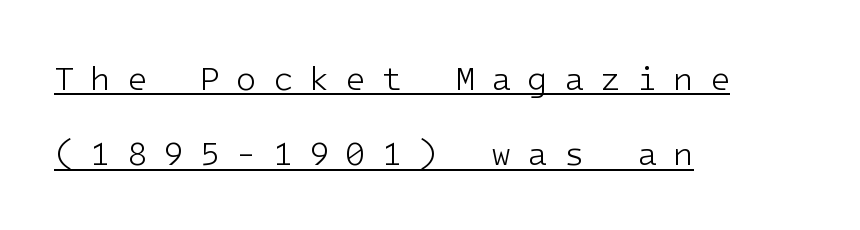
Q: Is the text bold? A: No.
Q: Is the text italic (slanted)? A: No, it is upright.
Q: Is the typeface a serif or a sans-serif typeface? A: Sans-serif.
Q: Is the text underlined? A: Yes.
Q: How is the paragraph aligned? A: Left-aligned.
Q: Is the spacing between letters normal or unusually wide? A: Unusually wide.
Q: Is the spacing between lines tight, normal or loose? A: Loose.
Q: Width (condensed, normal, or wide)? A: Normal.
Q: Stroke contrast? A: Low.
Q: x-height? A: Medium.
